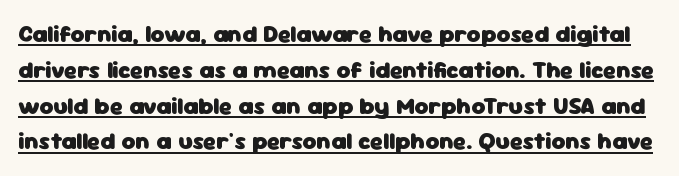
Q: Is the text bold? A: Yes.
Q: Is the text italic (slanted)? A: No, it is upright.
Q: Is the text underlined? A: Yes.
Q: Is the spacing between letters normal or unusually wide? A: Normal.
Q: Is the spacing between lines tight, normal or loose? A: Normal.
